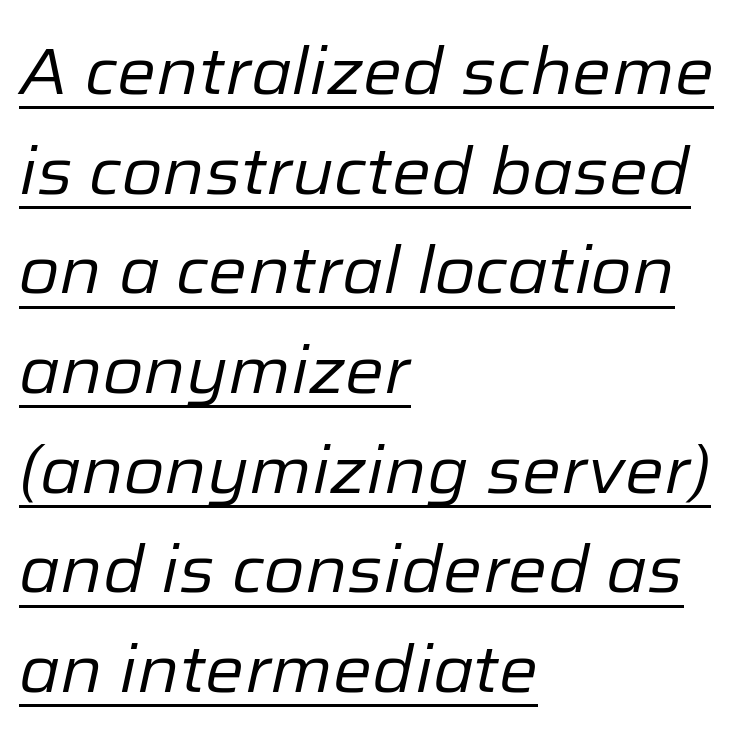
{"italic": "yes", "lean": "right", "slant_degrees": 12, "bold": "no", "weight": "regular", "width": "normal", "stroke_contrast": "low", "x_height": "medium", "monospaced": "no", "underline": "yes", "align": "left", "line_spacing": "normal", "line_spacing_ratio": 1.51, "letter_spacing": "normal", "letter_spacing_em": 0.0, "glyph_px": 66}
